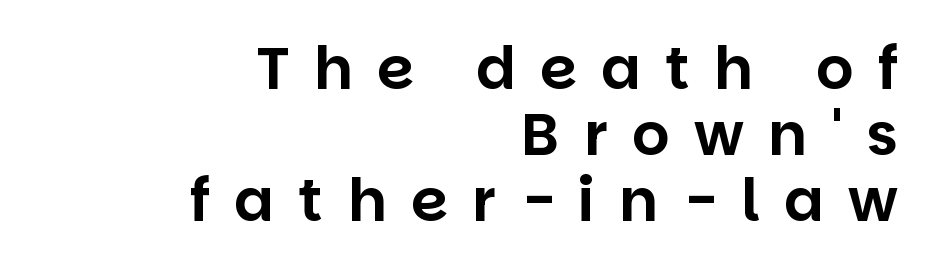
The image shows 59 px sans-serif type, upright; set right-aligned, tight line spacing (1.12x), unusually wide letter spacing (+0.41 em), not underlined; low stroke contrast and a large x-height.
